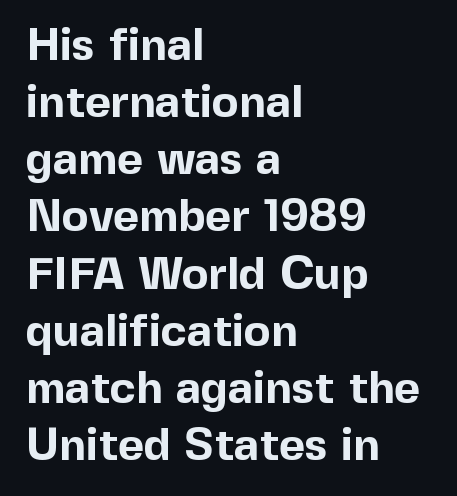
The image shows 45 px bold sans-serif type, upright; set left-aligned, normal line spacing (1.27x), normal letter spacing, not underlined; a medium x-height.
